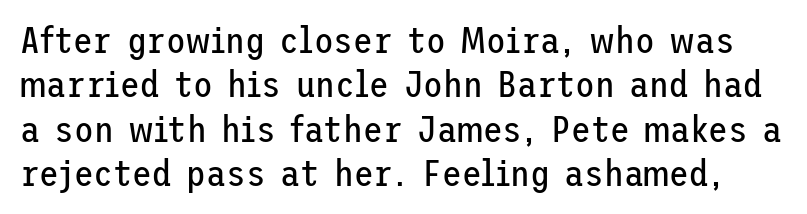
This rendering employs a face without finishing strokes, i.e., a sans-serif. A bare baseline throughout the passage. Heft: none added — not bold. The lettering stays uniformly vertical, giving the passage a roman look. This sample uses plain, unmodified letter spacing.
